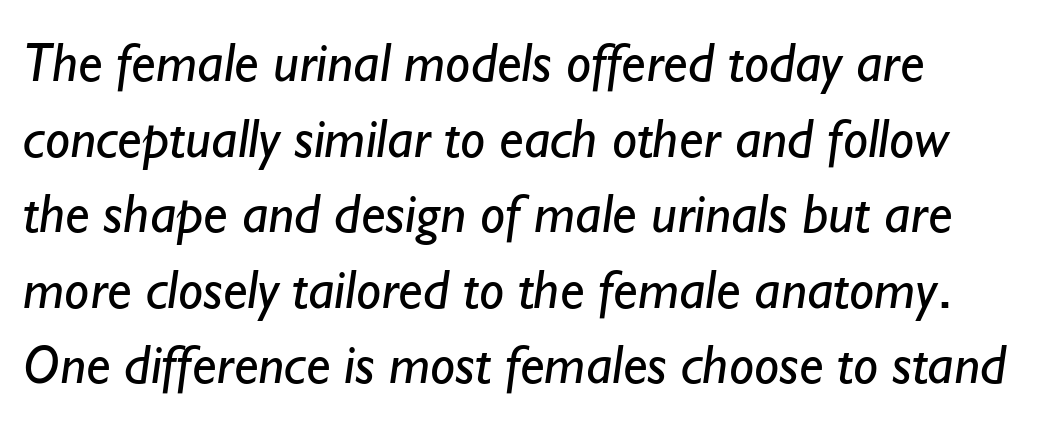
The image shows 56 px regular-weight sans-serif type; set normal line spacing (1.35x), normal letter spacing, not underlined; low stroke contrast and a small x-height.
